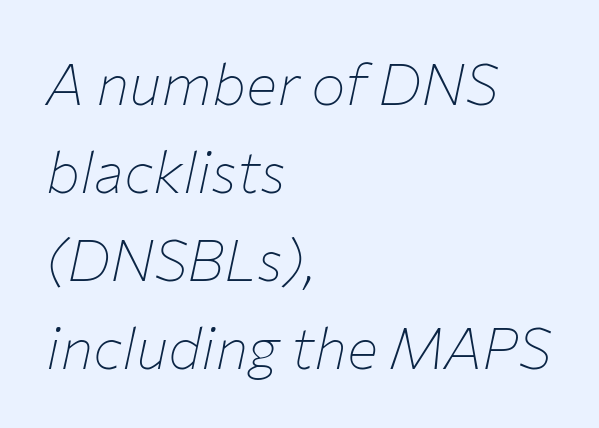
The image shows 58 px thin type, italic (leaning right); set left-aligned, normal line spacing (1.52x), normal letter spacing, not underlined; low stroke contrast and a medium x-height.
